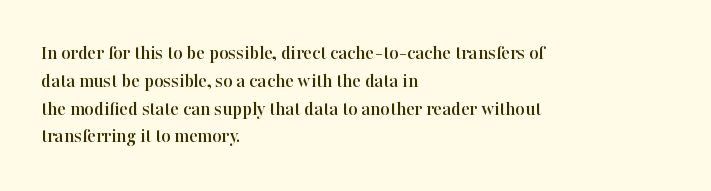
The image shows 20 px text type, upright; set left-aligned, normal line spacing (1.39x), normal letter spacing, not underlined.
